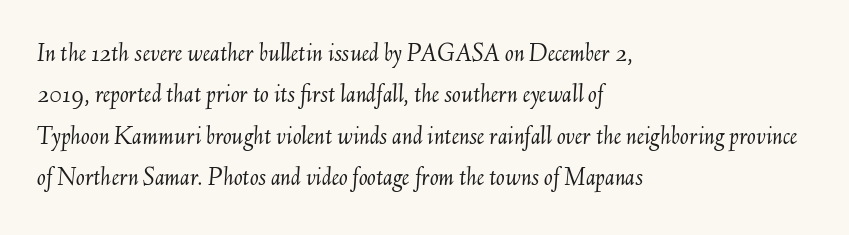
Q: Is the text bold? A: No.
Q: Is the text italic (slanted)? A: Yes, it leans right by about 6 degrees.
Q: Is the text underlined? A: No.
Q: How is the paragraph aligned? A: Left-aligned.
Q: Is the spacing between letters normal or unusually wide? A: Normal.
Q: Is the spacing between lines tight, normal or loose? A: Normal.
